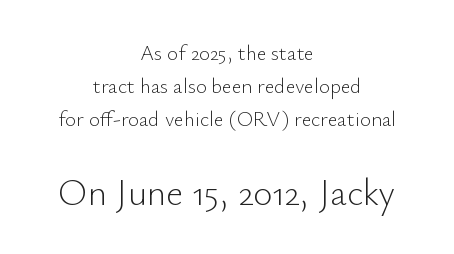
Q: Is the text bold? A: No.
Q: Is the text italic (slanted)? A: No, it is upright.
Q: Is the typeface a serif or a sans-serif typeface? A: Sans-serif.
Q: Is the text underlined? A: No.
Q: How is the paragraph aligned? A: Centered.
Q: Is the spacing between letters normal or unusually wide? A: Normal.
Q: Is the spacing between lines tight, normal or loose? A: Normal.
Q: Which block of text is set in a larger size, the first (top) or the second (bottom)? A: The second (bottom) one.
Q: Width (condensed, normal, or wide)? A: Normal.
Q: Stroke contrast? A: Low.
Q: x-height? A: Small.
Q: Monospaced? A: No.
